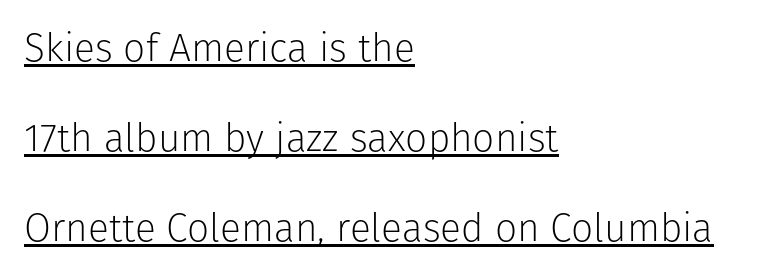
You could not count columns in this text — the font is proportionally spaced. What kind of face is this? One without serifs — a sans. Line spacing here is loose. Caption: standard tracking, unaltered.
